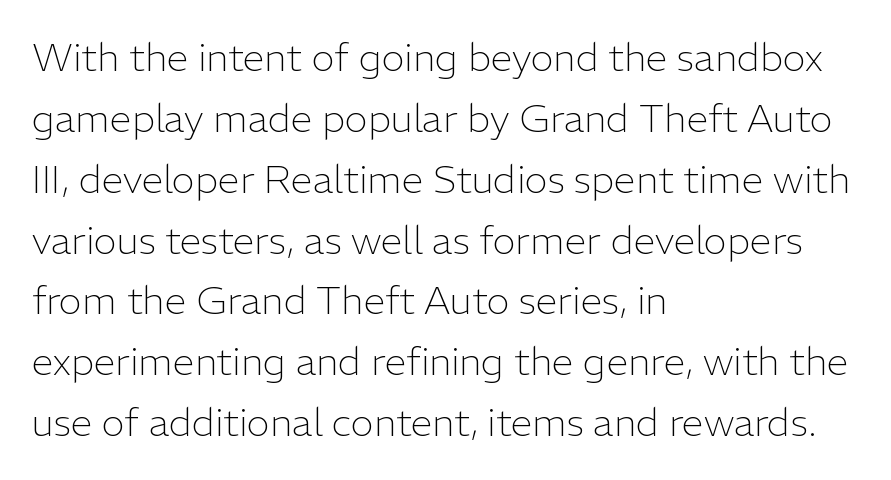
{"serif": "no", "italic": "no", "bold": "no", "weight": "light", "width": "normal", "stroke_contrast": "low", "x_height": "medium", "monospaced": "no", "underline": "no", "align": "left", "line_spacing": "normal", "line_spacing_ratio": 1.56, "letter_spacing": "normal", "letter_spacing_em": 0.0, "glyph_px": 39}
